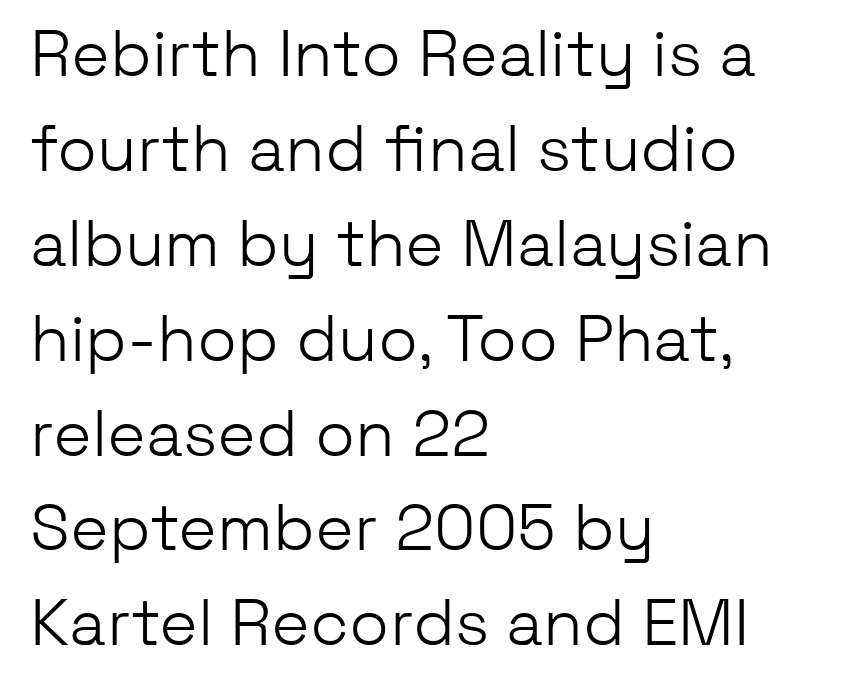
Q: Is the text bold? A: No.
Q: Is the text italic (slanted)? A: No, it is upright.
Q: Is the typeface a serif or a sans-serif typeface? A: Sans-serif.
Q: Is the text underlined? A: No.
Q: How is the paragraph aligned? A: Left-aligned.
Q: Is the spacing between letters normal or unusually wide? A: Normal.
Q: Is the spacing between lines tight, normal or loose? A: Normal.
Q: Width (condensed, normal, or wide)? A: Normal.
Q: Stroke contrast? A: Low.
Q: x-height? A: Medium.
Q: Monospaced? A: No.
